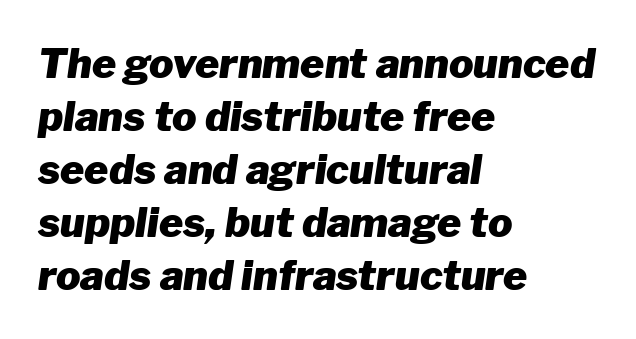
{"italic": "yes", "lean": "right", "slant_degrees": 8, "bold": "yes", "weight": "heavy", "width": "normal", "stroke_contrast": "low", "x_height": "medium", "monospaced": "no", "underline": "no", "align": "left", "line_spacing": "normal", "line_spacing_ratio": 1.29, "letter_spacing": "normal", "letter_spacing_em": 0.0, "glyph_px": 41}
